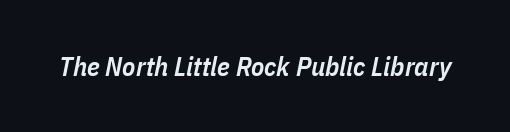
{"italic": "yes", "lean": "right", "slant_degrees": 11, "bold": "semi", "underline": "no", "letter_spacing": "normal", "letter_spacing_em": 0.0, "glyph_px": 27}
